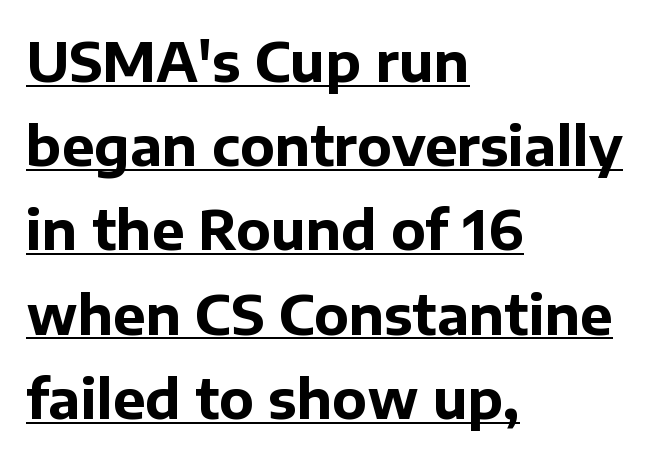
The image shows 54 px bold sans-serif type, upright; set left-aligned, normal line spacing (1.56x), normal letter spacing, underlined; low stroke contrast and a medium x-height.
